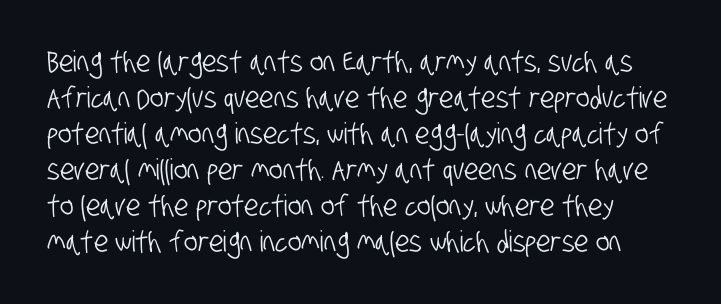
{"serif": "no", "width": "condensed", "stroke_contrast": "low", "x_height": "large", "monospaced": "no", "underline": "no", "line_spacing_ratio": 1.24, "letter_spacing": "normal", "letter_spacing_em": 0.0, "glyph_px": 29}
